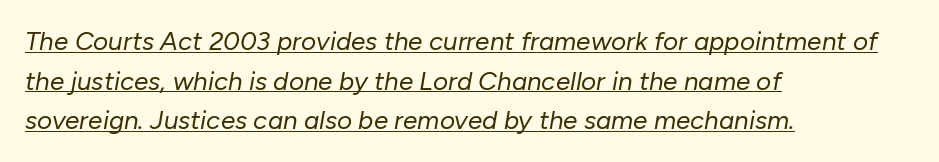
{"italic": "yes", "lean": "right", "slant_degrees": 10, "bold": "no", "underline": "yes", "align": "left", "line_spacing": "normal", "line_spacing_ratio": 1.52, "letter_spacing": "normal", "letter_spacing_em": 0.0, "glyph_px": 26}
